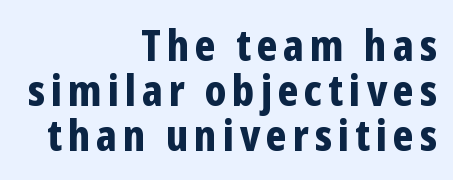
The image shows 42 px bold, condensed sans-serif type, upright; set right-aligned, tight line spacing (1.07x), not underlined; low stroke contrast and a medium x-height.
